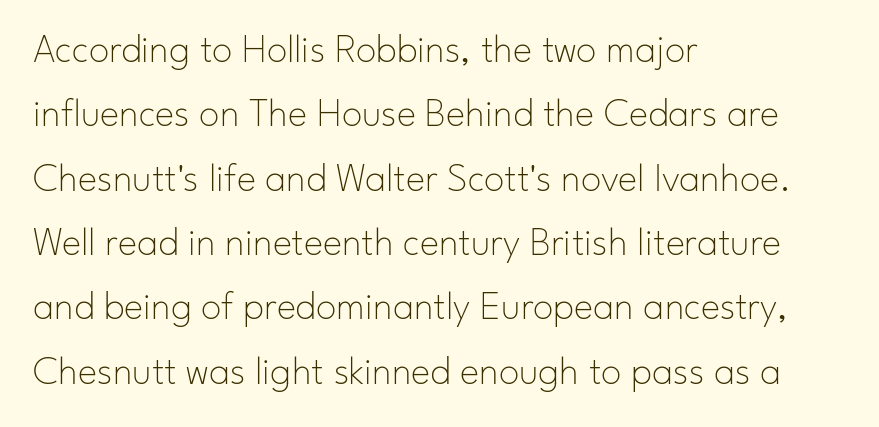
The baseline area is clear. Short note: letters normally spaced. The rows are spaced the way most documents space them. Casual observation: everything's shoved over to the left. Letters have the restrained weight of plain body copy at most.
